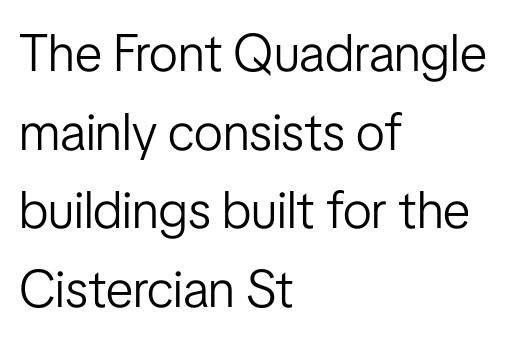
Q: Is the text bold? A: No.
Q: Is the text italic (slanted)? A: No, it is upright.
Q: Is the typeface a serif or a sans-serif typeface? A: Sans-serif.
Q: Is the text underlined? A: No.
Q: How is the paragraph aligned? A: Left-aligned.
Q: Is the spacing between letters normal or unusually wide? A: Normal.
Q: Is the spacing between lines tight, normal or loose? A: Normal.
Q: Width (condensed, normal, or wide)? A: Condensed.
Q: Stroke contrast? A: Low.
Q: x-height? A: Medium.
Q: Monospaced? A: No.
